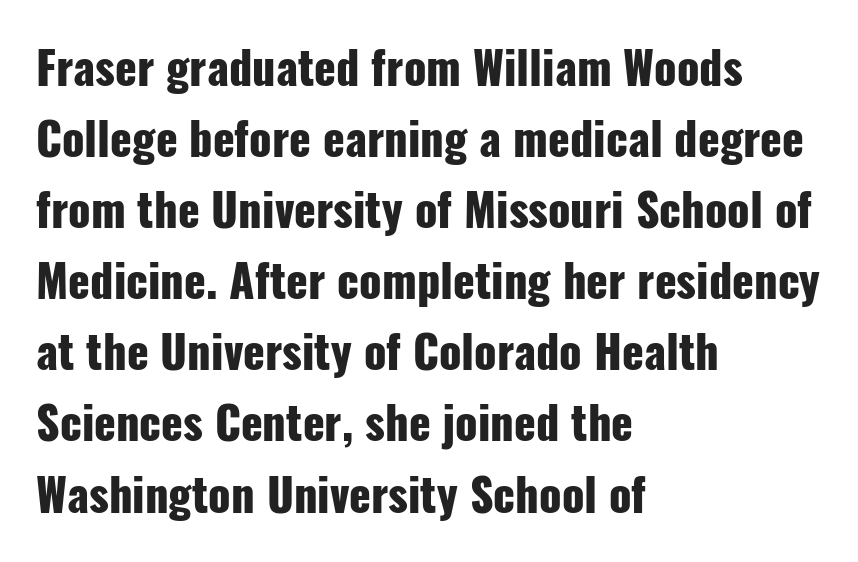
Q: Is the text bold? A: Yes.
Q: Is the text italic (slanted)? A: No, it is upright.
Q: Is the typeface a serif or a sans-serif typeface? A: Sans-serif.
Q: Is the text underlined? A: No.
Q: How is the paragraph aligned? A: Left-aligned.
Q: Is the spacing between letters normal or unusually wide? A: Normal.
Q: Is the spacing between lines tight, normal or loose? A: Normal.
Q: Width (condensed, normal, or wide)? A: Condensed.
Q: Stroke contrast? A: Low.
Q: x-height? A: Medium.
Q: Monospaced? A: No.
